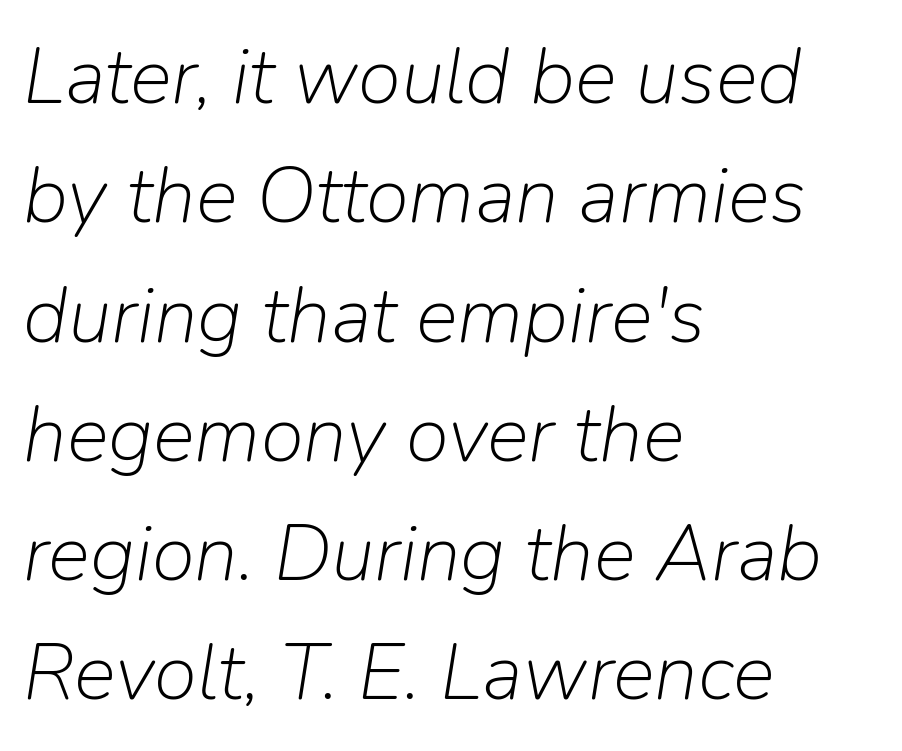
Only glyphs here, with clear space below each row. You could not count columns in this text — the font is proportionally spaced. Teacher's note: observe the even left margin — that is flush-left alignment. A light-to-regular cut is what we see here. The rendering uses a moderate line-height, typical for paragraphs. Slant detected: the letters are inclined.
